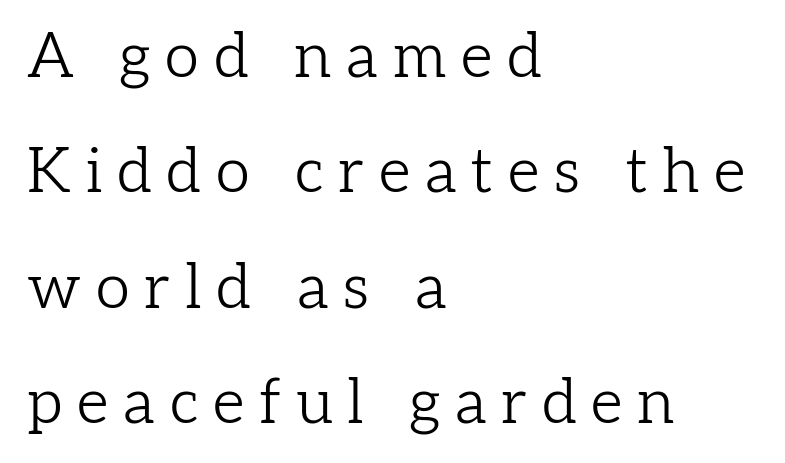
Spacing verdict: proportional, widths tailored to each character. Casual observation: everything's shoved over to the left. This is serif lettering, the kind often seen in printed books. The letters stand straight up with perfectly vertical stems.
